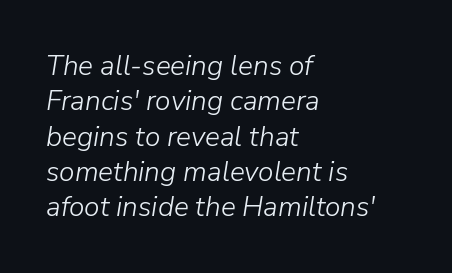
{"italic": "yes", "lean": "right", "slant_degrees": 9, "bold": "no", "weight": "light", "width": "normal", "stroke_contrast": "low", "x_height": "medium", "monospaced": "no", "underline": "no", "align": "left", "line_spacing": "normal", "line_spacing_ratio": 1.26, "letter_spacing": "normal", "letter_spacing_em": 0.0, "glyph_px": 28}
